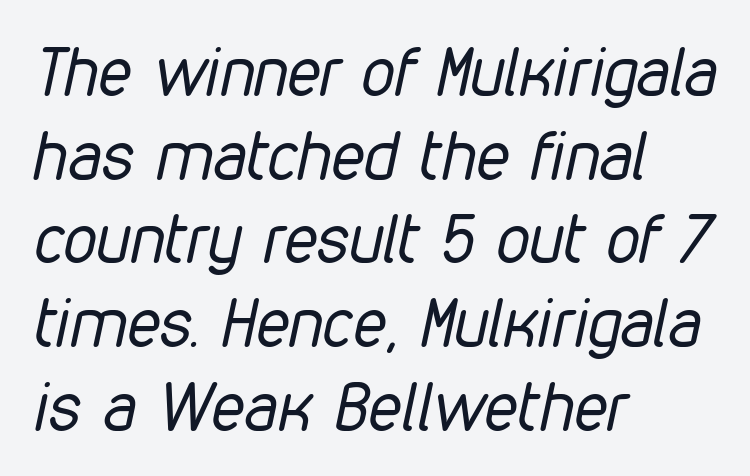
Q: Is the text bold? A: No.
Q: Is the text italic (slanted)? A: Yes, it leans right by about 12 degrees.
Q: Is the text underlined? A: No.
Q: How is the paragraph aligned? A: Left-aligned.
Q: Is the spacing between letters normal or unusually wide? A: Normal.
Q: Is the spacing between lines tight, normal or loose? A: Normal.
Q: Width (condensed, normal, or wide)? A: Condensed.
Q: Stroke contrast? A: Low.
Q: x-height? A: Medium.
Q: Monospaced? A: No.
